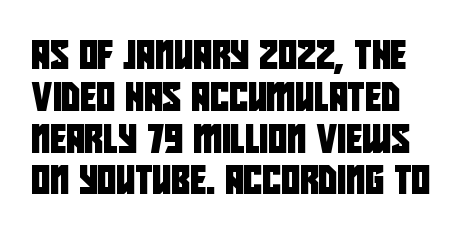
The image shows 29 px condensed sans-serif type; set normal line spacing (1.44x), normal letter spacing, not underlined; low stroke contrast and a large x-height.
